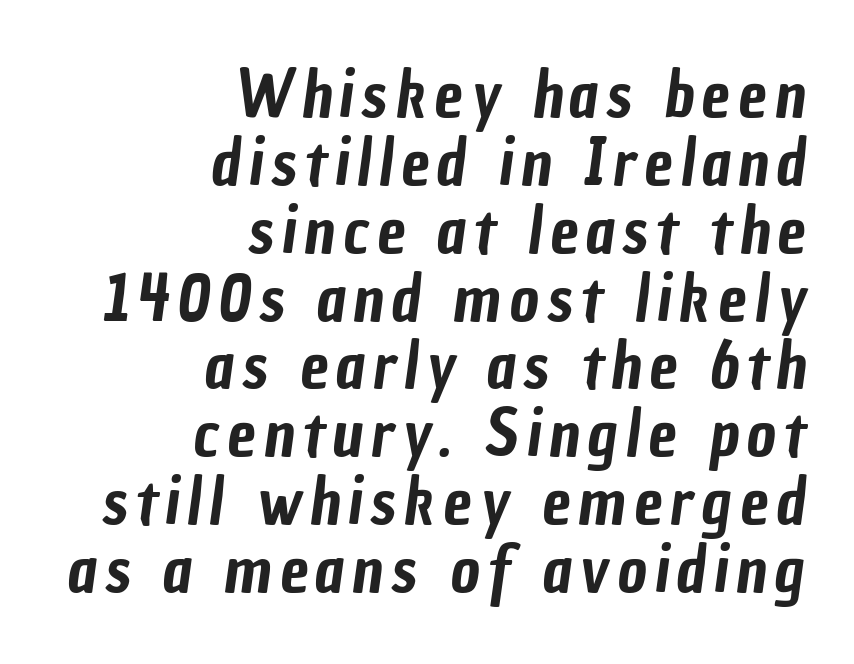
Q: Is the typeface a serif or a sans-serif typeface? A: Sans-serif.
Q: Is the text underlined? A: No.
Q: How is the paragraph aligned? A: Right-aligned.
Q: Is the spacing between lines tight, normal or loose? A: Tight.
Q: Width (condensed, normal, or wide)? A: Condensed.
Q: Stroke contrast? A: Low.
Q: x-height? A: Medium.
Q: Monospaced? A: No.
